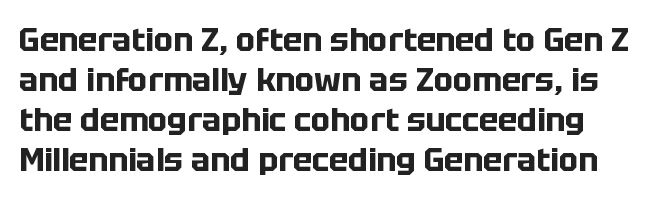
Are there feet on the stems? There aren't — it's a sans. Check under the words: just untouched page. Strong, thick strokes mark this as bold type. Tracking value appears to be zero — textbook default spacing. The block of text has a typical density, with ordinary space between rows.
